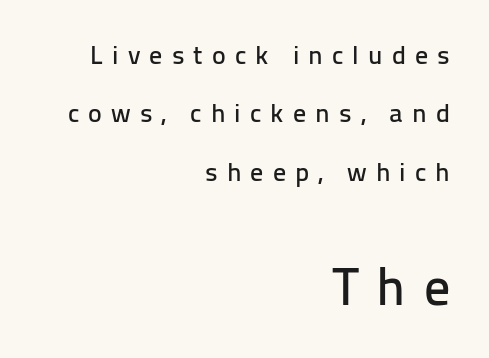
The compositor pushed each line to the right boundary. The zone under the glyphs is completely vacant. What's the leading like? Stretched, with rows far apart. Size contrast runs from small at the top to large at the bottom. Look at the bottom of the vertical strokes: they stop flat, with no serifs. This is the regular roman posture of the typeface.
